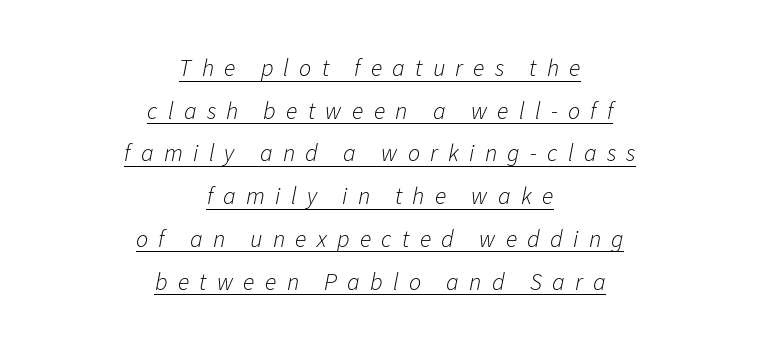
Q: Is the text bold? A: No.
Q: Is the text italic (slanted)? A: Yes, it leans right by about 11 degrees.
Q: Is the text underlined? A: Yes.
Q: How is the paragraph aligned? A: Centered.
Q: Is the spacing between letters normal or unusually wide? A: Unusually wide.
